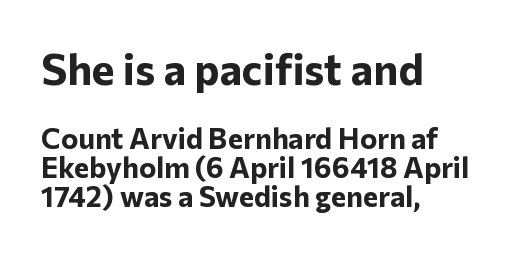
The image shows 43 px bold sans-serif type, upright; set left-aligned, tight line spacing (1.01x), normal letter spacing, not underlined; the first (top) block is 1.48x larger; low stroke contrast and a medium x-height.
